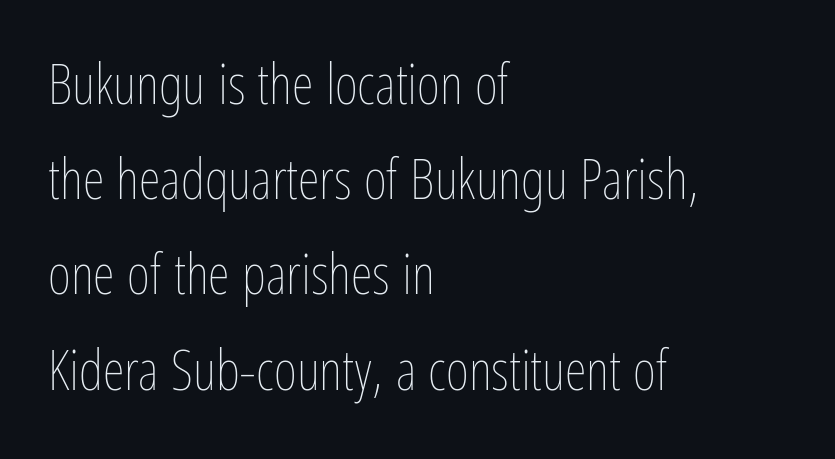
Descenders hang freely into open space. Tall strokes in this sample are plumb rather than angled. Each word holds together tightly as a unit, with standard inter-letter gaps. Here the designer chose a conventional face with non-uniform glyph widths.
